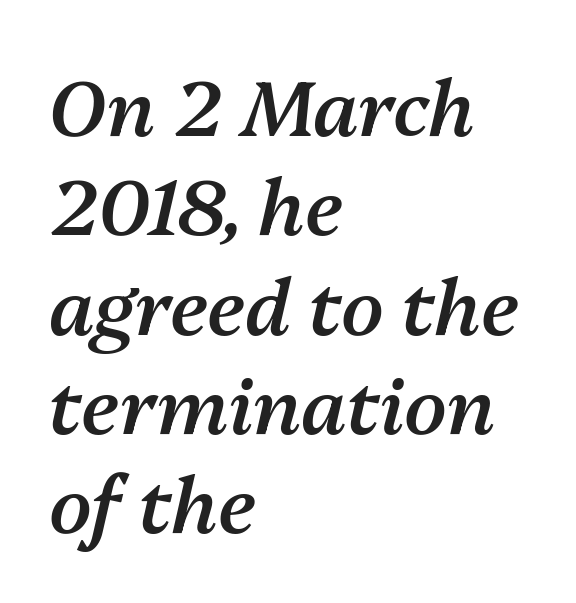
The image shows 77 px semibold type, italic (leaning right); set left-aligned, normal line spacing (1.29x), normal letter spacing, not underlined; medium stroke contrast and a medium x-height.
